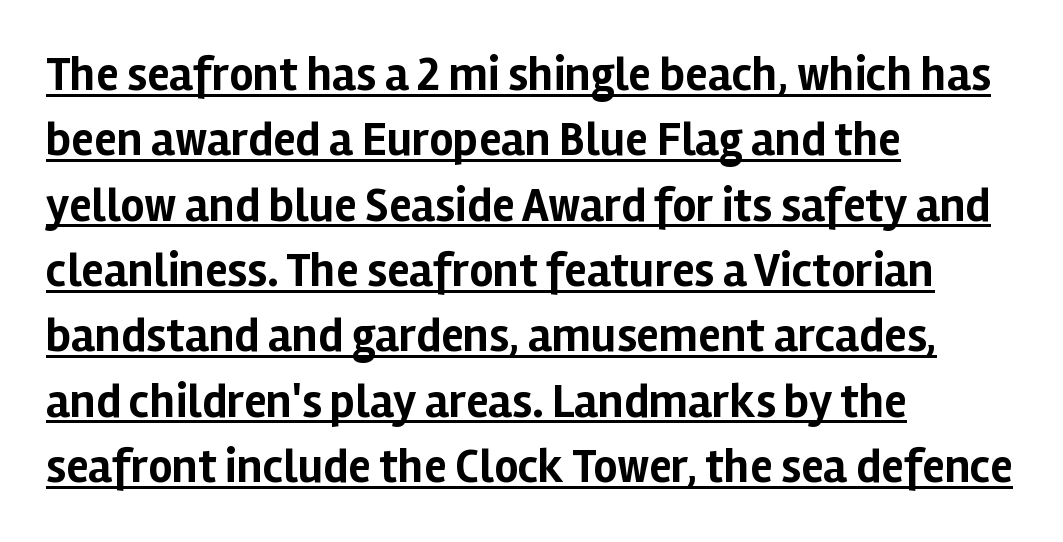
The image shows 47 px bold sans-serif type, upright; set left-aligned, normal line spacing (1.39x), normal letter spacing, underlined; low stroke contrast and a medium x-height.
